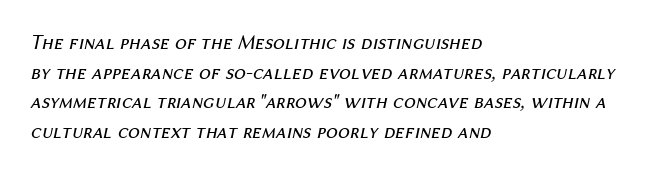
The image shows 21 px text type, italic (leaning right); set left-aligned, normal line spacing (1.41x), normal letter spacing, not underlined.
